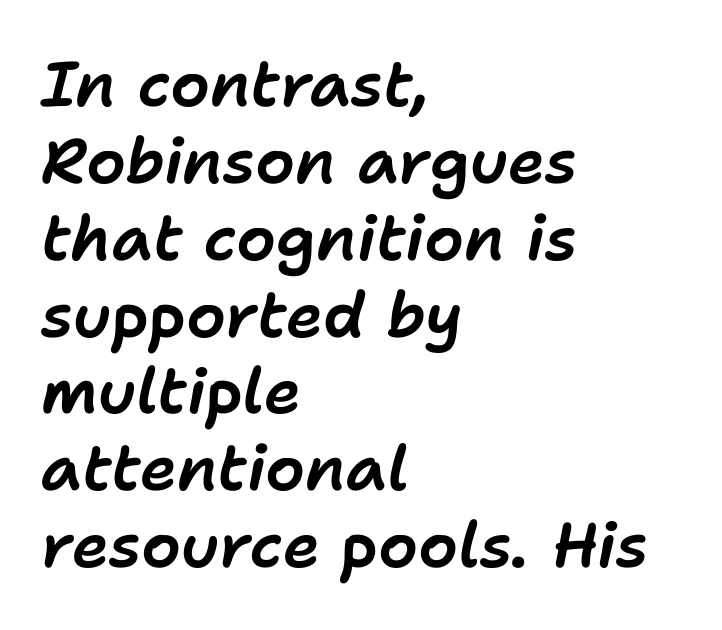
The image shows 63 px text type, italic (leaning right); set left-aligned, line spacing 1.22x, normal letter spacing, not underlined; low stroke contrast and a medium x-height.
